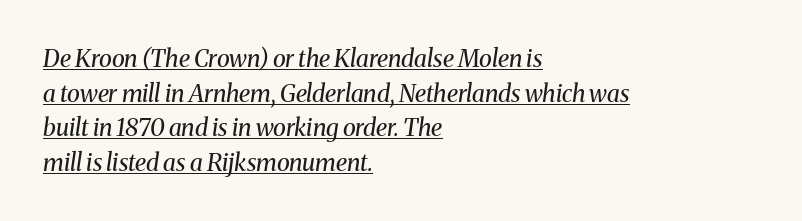
{"italic": "yes", "lean": "right", "slant_degrees": 8, "bold": "no", "underline": "yes", "align": "left", "line_spacing": "normal", "line_spacing_ratio": 1.44, "letter_spacing": "normal", "letter_spacing_em": 0.0, "glyph_px": 24}
